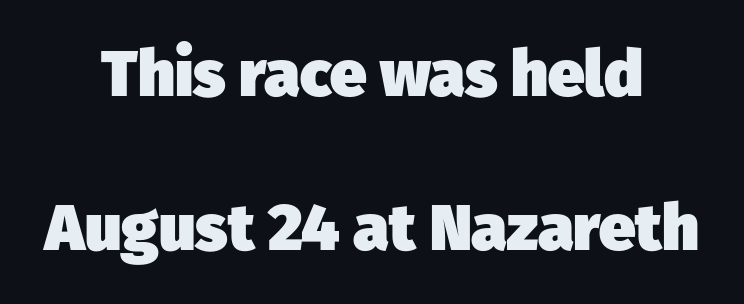
Q: Is the text bold? A: Yes.
Q: Is the typeface a serif or a sans-serif typeface? A: Sans-serif.
Q: Is the text underlined? A: No.
Q: How is the paragraph aligned? A: Centered.
Q: Is the spacing between letters normal or unusually wide? A: Normal.
Q: Is the spacing between lines tight, normal or loose? A: Loose.
Q: Width (condensed, normal, or wide)? A: Normal.
Q: Stroke contrast? A: Low.
Q: x-height? A: Medium.
Q: Monospaced? A: No.
